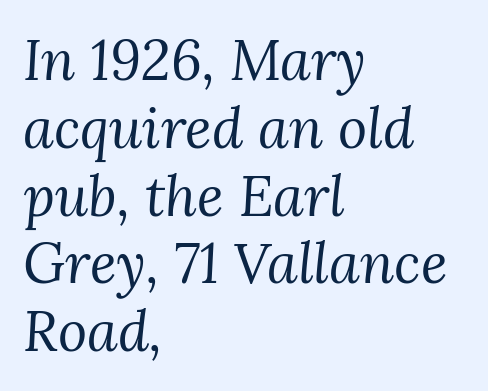
Q: Is the text bold? A: No.
Q: Is the text italic (slanted)? A: Yes, it leans right by about 3 degrees.
Q: Is the typeface a serif or a sans-serif typeface? A: Serif.
Q: Is the text underlined? A: No.
Q: How is the paragraph aligned? A: Left-aligned.
Q: Is the spacing between letters normal or unusually wide? A: Normal.
Q: Width (condensed, normal, or wide)? A: Normal.
Q: Stroke contrast? A: Medium.
Q: x-height? A: Medium.
Q: Monospaced? A: No.
